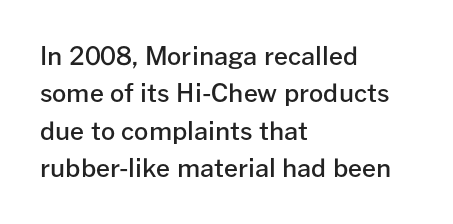
Standard letterfit; no display-style spreading of the glyphs. A bare baseline throughout the passage. Baseline-to-baseline distance is the conventional proportion of letter height. The axis of the letterforms is exactly vertical. The passage shown is semibold, sitting just below true bold. The lines are quadded left.
